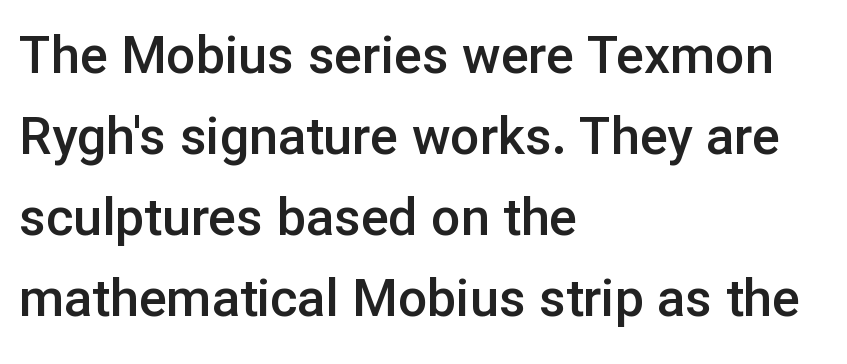
Q: Is the text bold? A: Semi-bold.
Q: Is the text italic (slanted)? A: No, it is upright.
Q: Is the typeface a serif or a sans-serif typeface? A: Sans-serif.
Q: Is the text underlined? A: No.
Q: How is the paragraph aligned? A: Left-aligned.
Q: Is the spacing between letters normal or unusually wide? A: Normal.
Q: Is the spacing between lines tight, normal or loose? A: Normal.
Q: Width (condensed, normal, or wide)? A: Normal.
Q: Stroke contrast? A: Low.
Q: x-height? A: Medium.
Q: Monospaced? A: No.
